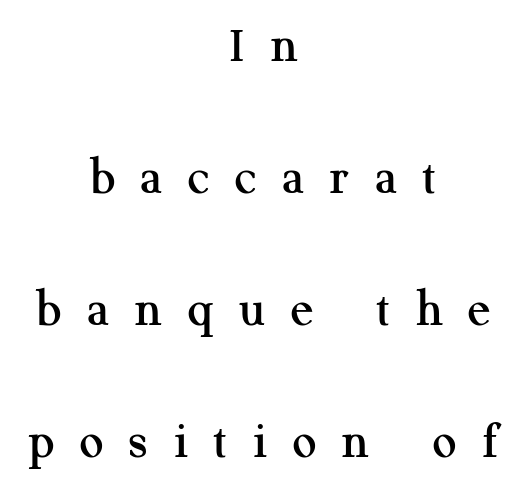
Q: Is the text italic (slanted)? A: No, it is upright.
Q: Is the typeface a serif or a sans-serif typeface? A: Serif.
Q: Is the text underlined? A: No.
Q: How is the paragraph aligned? A: Centered.
Q: Is the spacing between letters normal or unusually wide? A: Unusually wide.
Q: Is the spacing between lines tight, normal or loose? A: Loose.
Q: Width (condensed, normal, or wide)? A: Normal.
Q: Stroke contrast? A: Medium.
Q: x-height? A: Medium.
Q: Monospaced? A: No.
